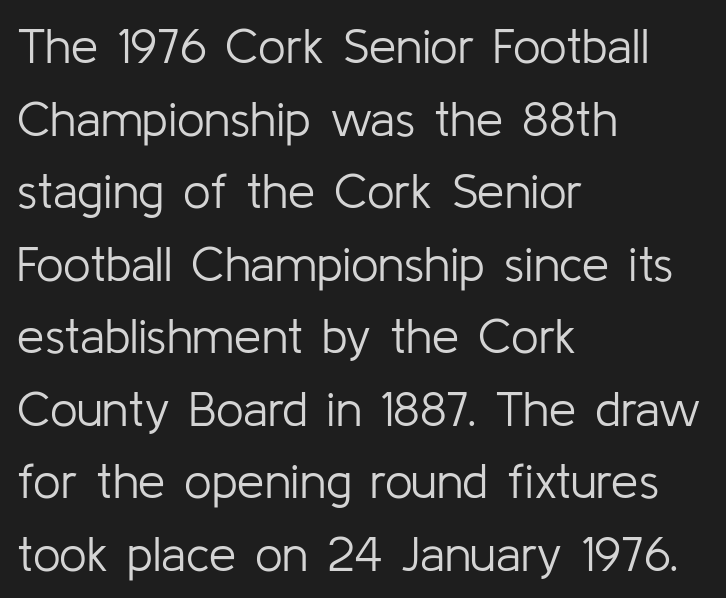
Q: Is the text bold? A: No.
Q: Is the text italic (slanted)? A: No, it is upright.
Q: Is the typeface a serif or a sans-serif typeface? A: Sans-serif.
Q: Is the text underlined? A: No.
Q: How is the paragraph aligned? A: Left-aligned.
Q: Is the spacing between letters normal or unusually wide? A: Normal.
Q: Is the spacing between lines tight, normal or loose? A: Normal.
Q: Width (condensed, normal, or wide)? A: Normal.
Q: Stroke contrast? A: Low.
Q: x-height? A: Medium.
Q: Monospaced? A: No.
